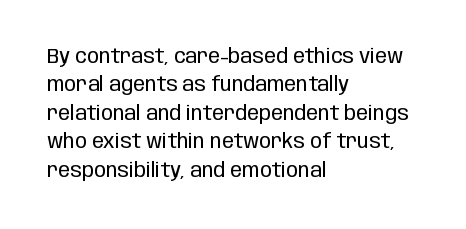
Q: Is the text bold? A: No.
Q: Is the text italic (slanted)? A: No, it is upright.
Q: Is the text underlined? A: No.
Q: How is the paragraph aligned? A: Left-aligned.
Q: Is the spacing between letters normal or unusually wide? A: Normal.
Q: Is the spacing between lines tight, normal or loose? A: Normal.
